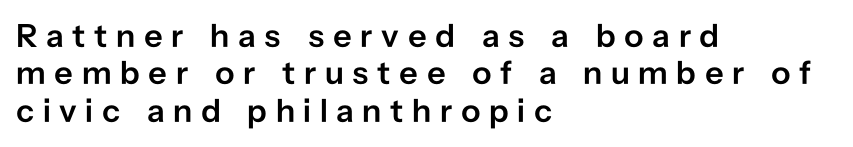
The image shows 33 px semibold sans-serif type, upright; set left-aligned, tight line spacing (1.13x), unusually wide letter spacing (+0.26 em), not underlined; low stroke contrast and a medium x-height.
